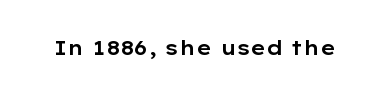
Q: Is the text italic (slanted)? A: No, it is upright.
Q: Is the text underlined? A: No.
Q: Is the spacing between letters normal or unusually wide? A: Normal.
